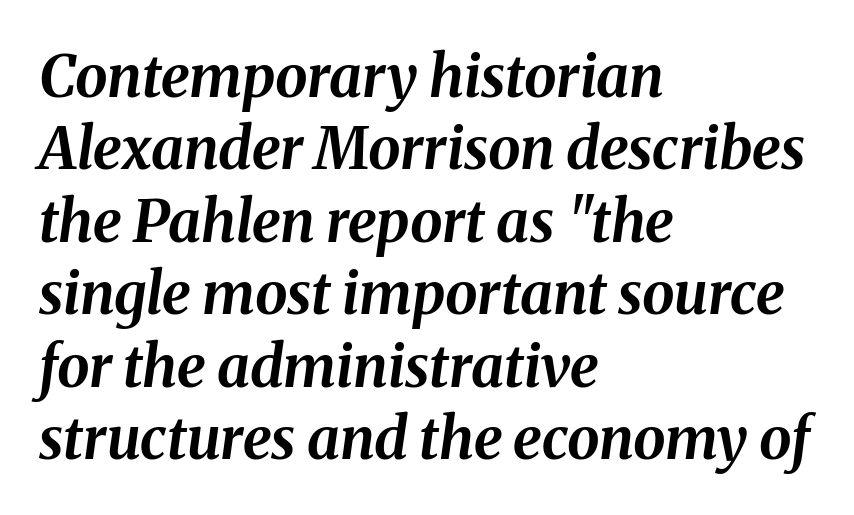
Q: Is the text bold? A: Yes.
Q: Is the text italic (slanted)? A: Yes, it leans right by about 8 degrees.
Q: Is the text underlined? A: No.
Q: How is the paragraph aligned? A: Left-aligned.
Q: Is the spacing between letters normal or unusually wide? A: Normal.
Q: Is the spacing between lines tight, normal or loose? A: Normal.
Q: Width (condensed, normal, or wide)? A: Normal.
Q: Stroke contrast? A: Medium.
Q: x-height? A: Medium.
Q: Monospaced? A: No.
